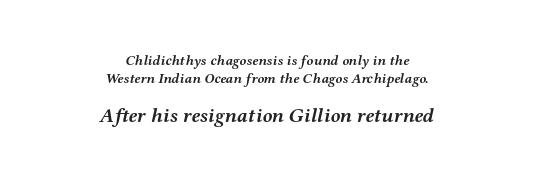
Tracking value appears to be zero — textbook default spacing. Is the type slanted? Yes — the strokes lean at a clear angle. No word sits above an underline. You'd pick this weight for a headline — it's a proper bold. A typesetter would call this leading conventional body-copy spacing. Scale increases going downward across the two blocks.
